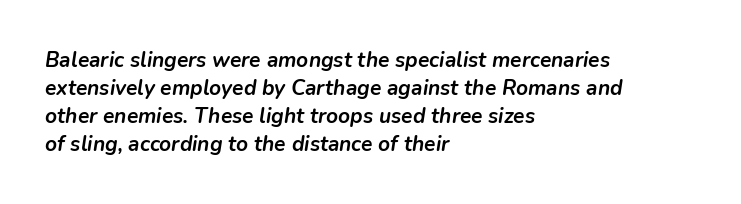
The image shows 21 px bold type, italic (leaning right); set left-aligned, normal line spacing (1.33x), normal letter spacing, not underlined.
